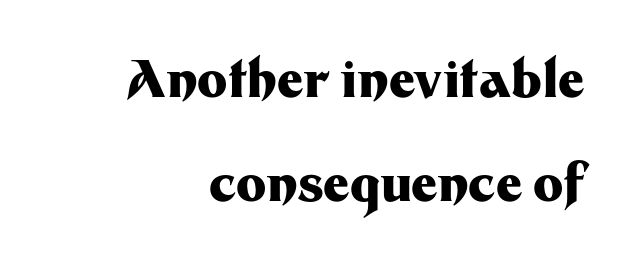
Q: Is the text bold? A: Yes.
Q: Is the text italic (slanted)? A: No, it is upright.
Q: Is the typeface a serif or a sans-serif typeface? A: Sans-serif.
Q: Is the text underlined? A: No.
Q: How is the paragraph aligned? A: Right-aligned.
Q: Is the spacing between letters normal or unusually wide? A: Normal.
Q: Is the spacing between lines tight, normal or loose? A: Loose.
Q: Width (condensed, normal, or wide)? A: Normal.
Q: Stroke contrast? A: Medium.
Q: x-height? A: Medium.
Q: Monospaced? A: No.
